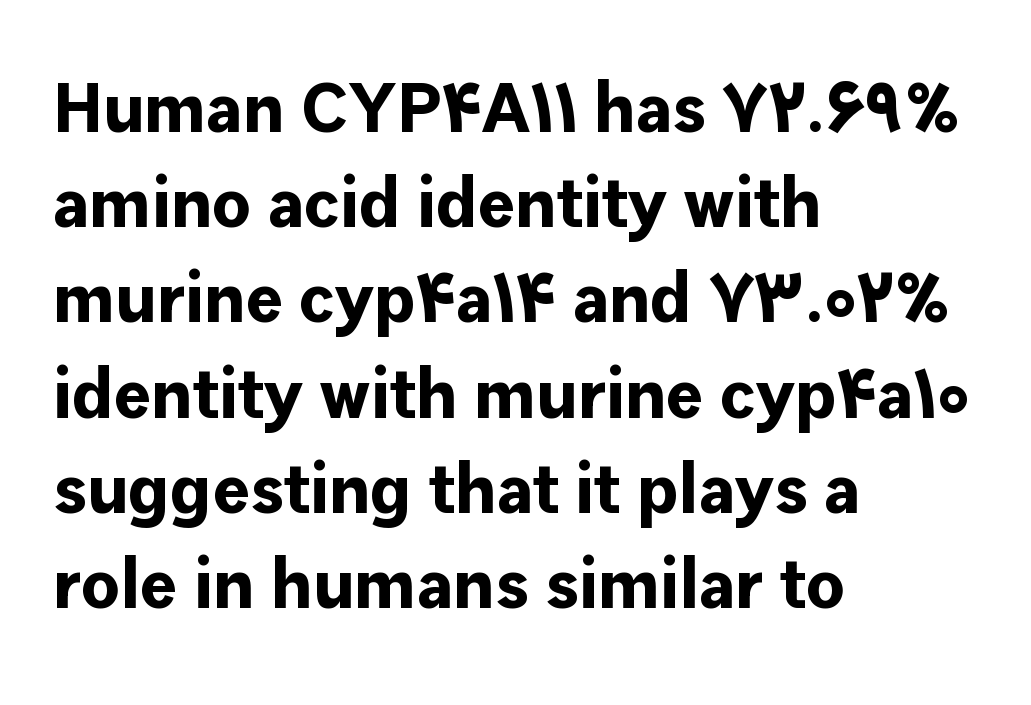
{"serif": "no", "italic": "no", "bold": "yes", "weight": "bold", "width": "normal", "stroke_contrast": "low", "x_height": "medium", "monospaced": "no", "underline": "no", "align": "left", "line_spacing": "normal", "line_spacing_ratio": 1.36, "letter_spacing": "normal", "letter_spacing_em": 0.0, "glyph_px": 70}
